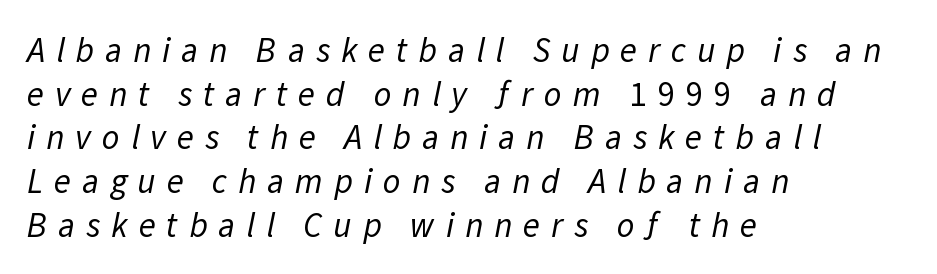
The image shows 35 px regular-weight sans-serif type; set left-aligned, normal line spacing (1.25x), unusually wide letter spacing (+0.31 em), not underlined; low stroke contrast and a medium x-height.
